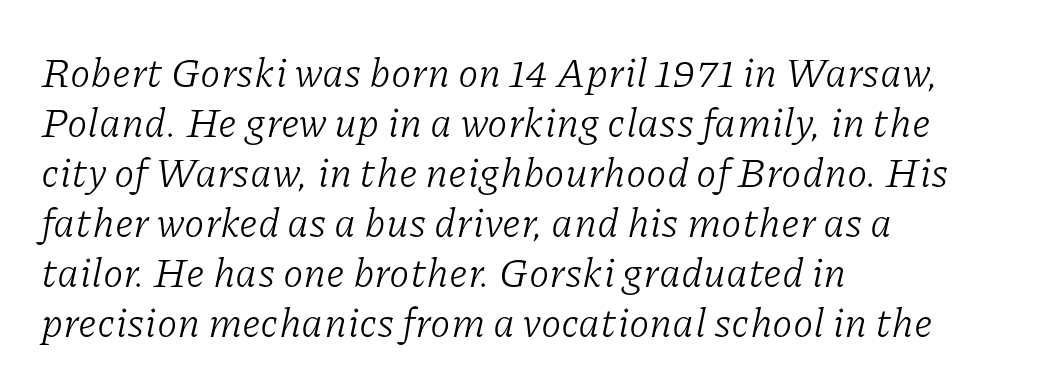
The image shows 41 px light serif type, italic (leaning right); set left-aligned, line spacing 1.22x, normal letter spacing, not underlined; low stroke contrast and a medium x-height.
